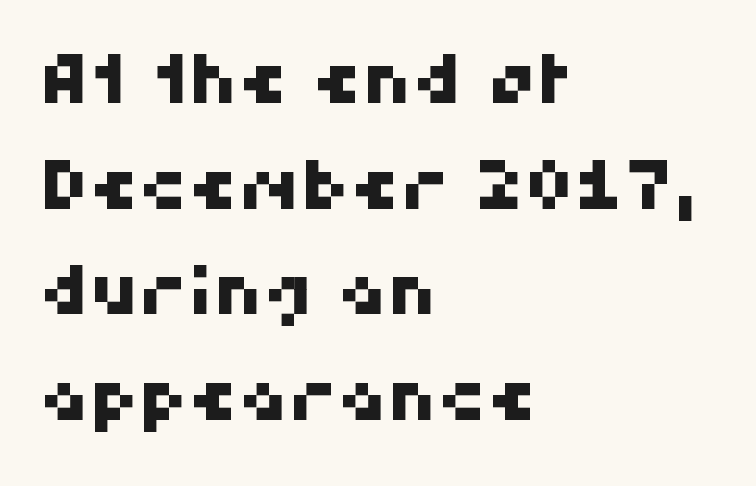
The image shows 69 px sans-serif type; set left-aligned, normal line spacing (1.53x), normal letter spacing, not underlined; high stroke contrast and a medium x-height.
